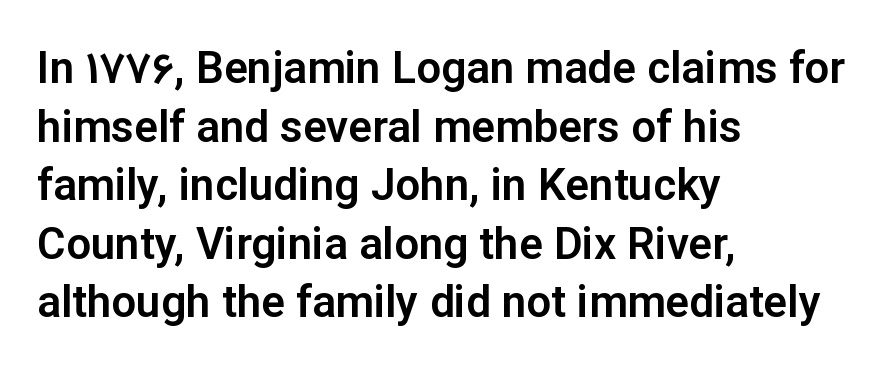
{"serif": "no", "italic": "no", "width": "normal", "stroke_contrast": "low", "x_height": "medium", "monospaced": "no", "underline": "no", "align": "left", "line_spacing": "normal", "line_spacing_ratio": 1.33, "letter_spacing": "normal", "letter_spacing_em": 0.0, "glyph_px": 44}
